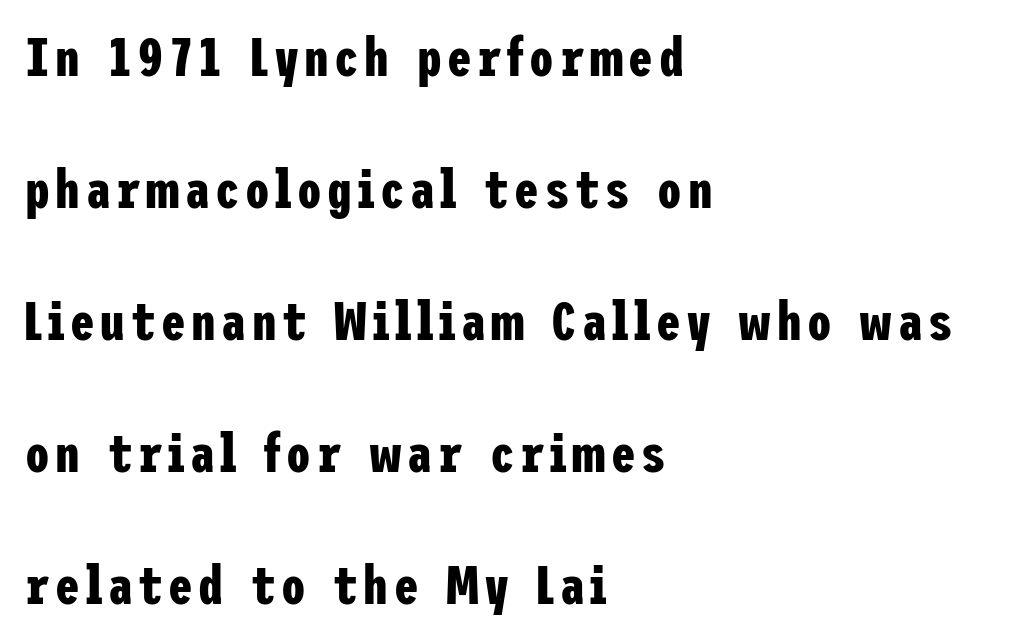
Posture: upright roman. The zone under the glyphs is completely vacant. Where is the straight margin? On the left. Is this a sans? Yes — the strokes have no serifs. The characters look thick and weighty, a clear bold. Horizontal bands of white between lines are thick stripes.
